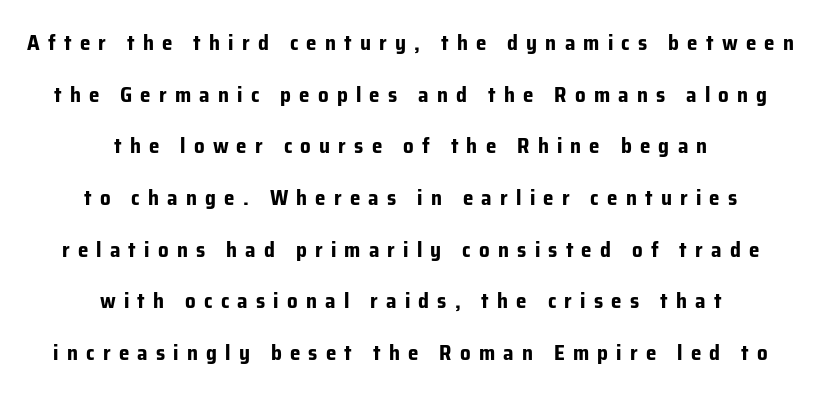
Q: Is the text bold? A: Yes.
Q: Is the text italic (slanted)? A: No, it is upright.
Q: Is the text underlined? A: No.
Q: How is the paragraph aligned? A: Centered.
Q: Is the spacing between letters normal or unusually wide? A: Unusually wide.
Q: Is the spacing between lines tight, normal or loose? A: Loose.
